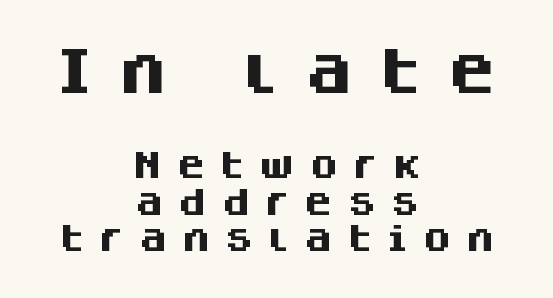
The image shows 50 px heavy sans-serif type, upright; set centered, normal line spacing (1.26x), unusually wide letter spacing (+0.49 em), not underlined; the first (top) block is 1.72x larger; medium stroke contrast and a large x-height.
